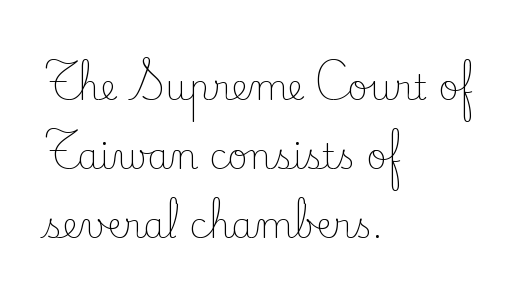
{"serif": "yes", "italic": "no", "bold": "no", "weight": "light", "width": "normal", "stroke_contrast": "low", "x_height": "small", "monospaced": "no", "underline": "no", "align": "left", "line_spacing": "loose", "line_spacing_ratio": 1.97, "letter_spacing": "normal", "letter_spacing_em": 0.0, "glyph_px": 35}
